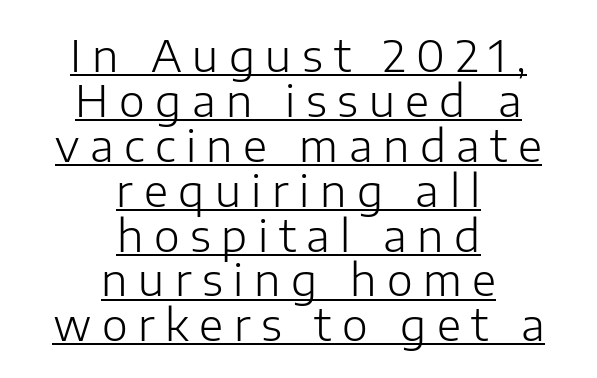
{"serif": "no", "italic": "no", "bold": "no", "weight": "light", "width": "normal", "stroke_contrast": "low", "x_height": "medium", "monospaced": "no", "underline": "yes", "align": "center", "line_spacing": "tight", "line_spacing_ratio": 1.02, "letter_spacing": "wide", "letter_spacing_em": 0.24, "glyph_px": 44}
